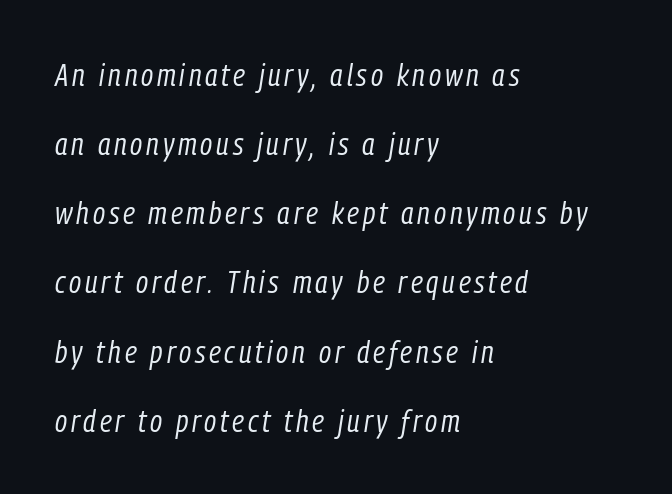
Q: Is the text bold? A: No.
Q: Is the text italic (slanted)? A: Yes, it leans right by about 9 degrees.
Q: Is the text underlined? A: No.
Q: How is the paragraph aligned? A: Left-aligned.
Q: Is the spacing between lines tight, normal or loose? A: Loose.
Q: Width (condensed, normal, or wide)? A: Condensed.
Q: Stroke contrast? A: Low.
Q: x-height? A: Medium.
Q: Monospaced? A: No.
